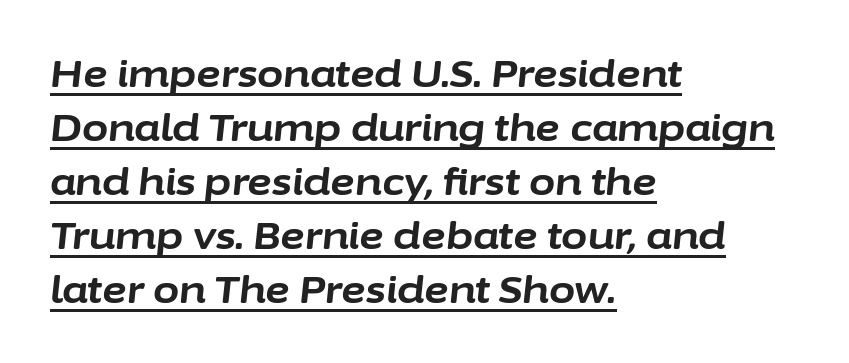
Quick note: interline space is typical. Slanted lettering throughout. Varying glyph widths throughout — classic text-font behaviour. Glance below the letters and you will spot a drawn line. The setting favours the left margin, as ordinary paragraphs usually do. Observe the ordinary spacing: letters are neighbours, not strangers.
